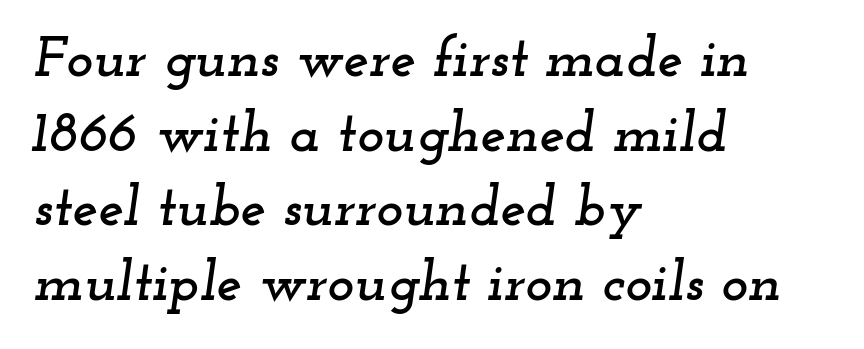
Q: Is the text italic (slanted)? A: Yes, it leans right by about 12 degrees.
Q: Is the typeface a serif or a sans-serif typeface? A: Serif.
Q: Is the text underlined? A: No.
Q: How is the paragraph aligned? A: Left-aligned.
Q: Is the spacing between letters normal or unusually wide? A: Normal.
Q: Is the spacing between lines tight, normal or loose? A: Normal.
Q: Width (condensed, normal, or wide)? A: Wide.
Q: Stroke contrast? A: Low.
Q: x-height? A: Small.
Q: Monospaced? A: No.
